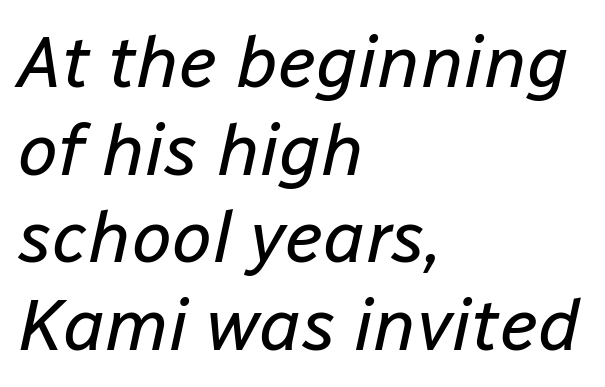
Q: Is the text bold? A: No.
Q: Is the text italic (slanted)? A: Yes, it leans right by about 12 degrees.
Q: Is the text underlined? A: No.
Q: How is the paragraph aligned? A: Left-aligned.
Q: Is the spacing between letters normal or unusually wide? A: Normal.
Q: Width (condensed, normal, or wide)? A: Normal.
Q: Stroke contrast? A: Low.
Q: x-height? A: Medium.
Q: Monospaced? A: No.
